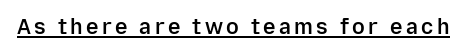
The image shows 21 px text type, upright; set underlined.
